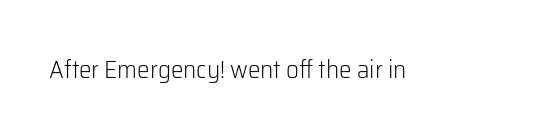
The rendering keeps characters at their native spacing. The font sits on the lighter half of the weight spectrum, regular included. Quick note: underline off. Is there any slant? The stems are plumb.
